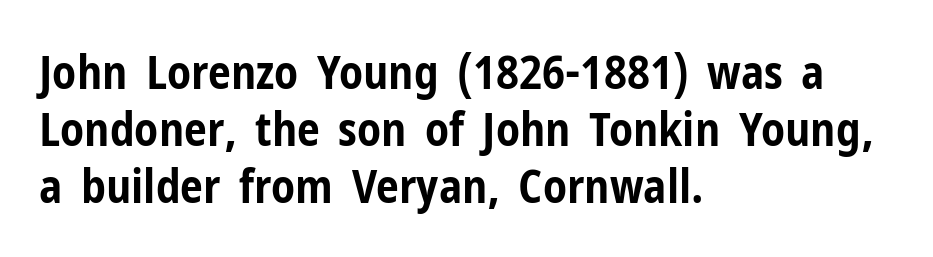
{"serif": "no", "italic": "no", "bold": "yes", "weight": "bold", "width": "condensed", "stroke_contrast": "low", "x_height": "medium", "monospaced": "no", "underline": "no", "align": "left", "line_spacing_ratio": 1.24, "letter_spacing": "normal", "letter_spacing_em": 0.0, "glyph_px": 46}
